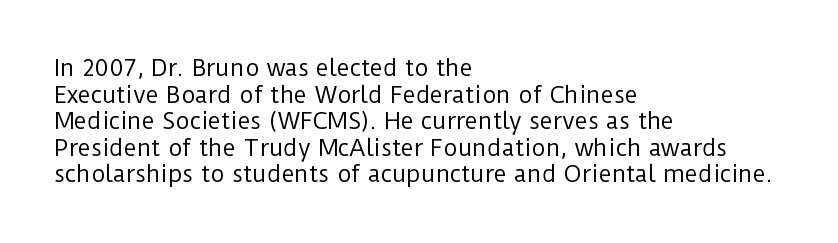
The image shows 22 px text type, upright; set left-aligned, line spacing 1.21x, normal letter spacing, not underlined.
